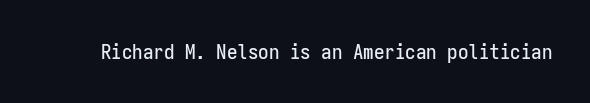
Q: Is the text italic (slanted)? A: No, it is upright.
Q: Is the text underlined? A: No.
Q: Is the spacing between letters normal or unusually wide? A: Normal.
